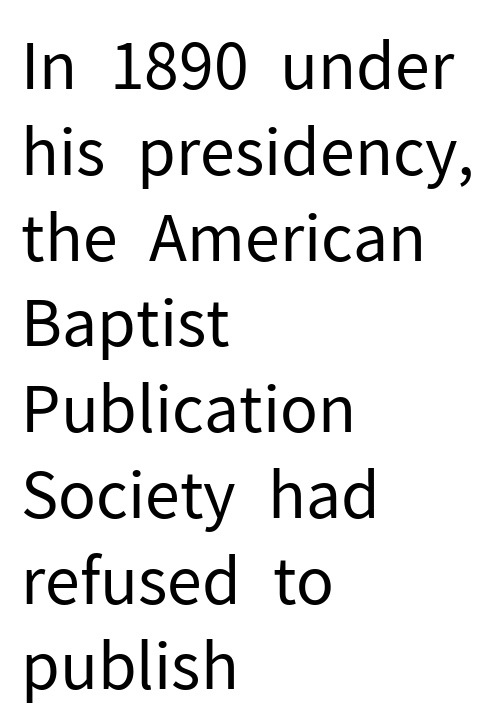
The weight tops out at a normal text grade. What's the leading like? Ordinary, nothing unusual. The rag falls on the right side of this text block. Each word holds together tightly as a unit, with standard inter-letter gaps.
